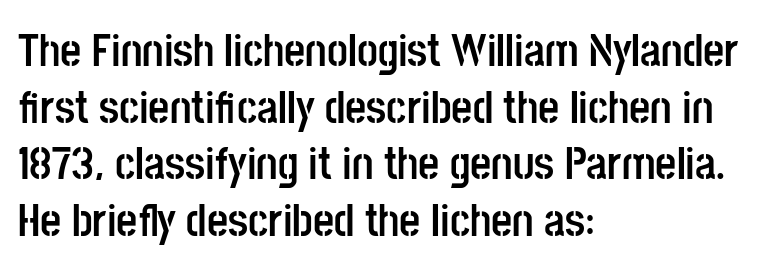
Left-aligned paragraph, ragged on the right. Tall strokes in this sample are plumb rather than angled. Proportional: the letters do not fall into vertical columns. A full-strength bold gives these letters their thick strokes. No feet cap the strokes, marking this as sans-serif type.
